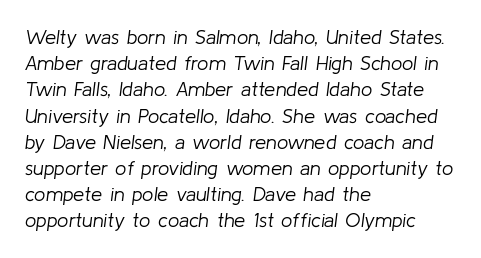
{"italic": "yes", "lean": "right", "slant_degrees": 8, "bold": "no", "underline": "no", "align": "left", "line_spacing": "normal", "line_spacing_ratio": 1.31, "letter_spacing": "normal", "letter_spacing_em": 0.0, "glyph_px": 20}
